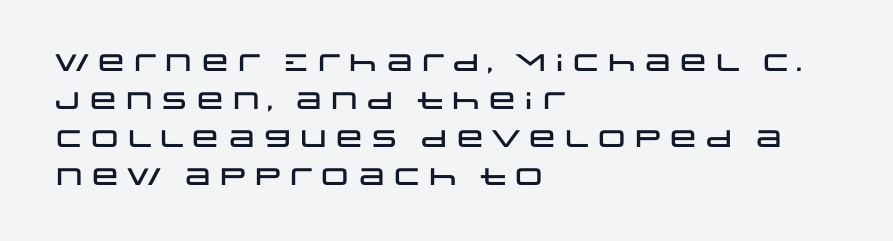
Q: Is the text italic (slanted)? A: No, it is upright.
Q: Is the text underlined? A: No.
Q: How is the paragraph aligned? A: Left-aligned.
Q: Is the spacing between letters normal or unusually wide? A: Normal.
Q: Is the spacing between lines tight, normal or loose? A: Normal.
